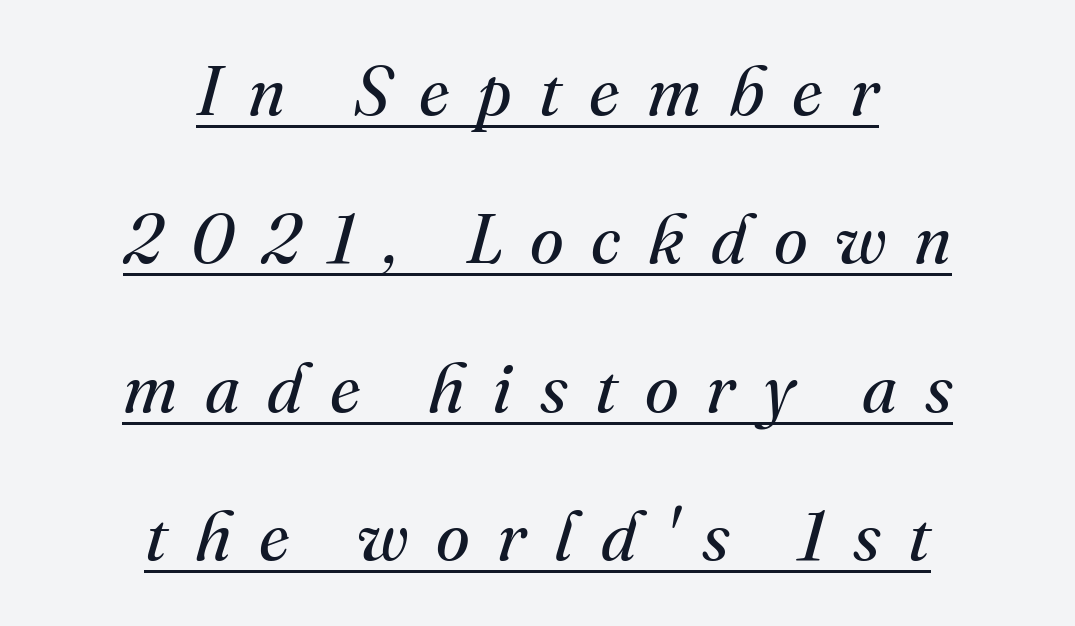
Q: Is the text bold? A: No.
Q: Is the text italic (slanted)? A: Yes, it leans right by about 16 degrees.
Q: Is the typeface a serif or a sans-serif typeface? A: Serif.
Q: Is the text underlined? A: Yes.
Q: How is the paragraph aligned? A: Centered.
Q: Is the spacing between letters normal or unusually wide? A: Unusually wide.
Q: Is the spacing between lines tight, normal or loose? A: Loose.
Q: Width (condensed, normal, or wide)? A: Normal.
Q: Stroke contrast? A: Medium.
Q: x-height? A: Small.
Q: Monospaced? A: No.
